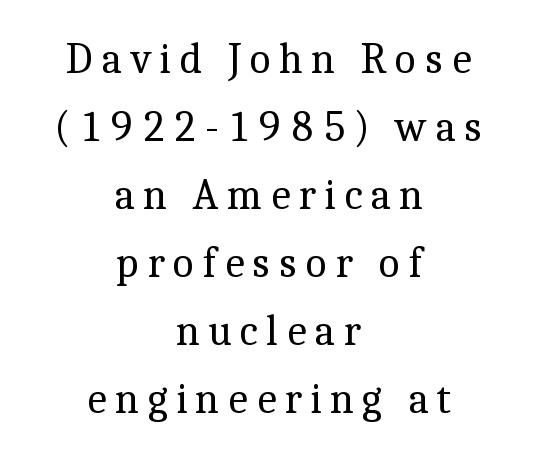
This is serif lettering, the kind often seen in printed books. The rows are spaced the way most documents space them. Ordinary non-slanted type is in use. The strokes carry an ordinary text weight at most. Unmarked baselines from the first word to the last.
